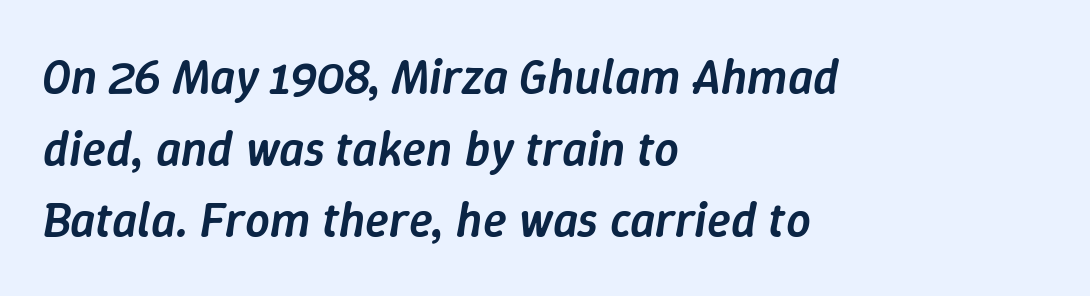
The image shows 49 px semibold type, italic (leaning right); set left-aligned, normal line spacing (1.46x), normal letter spacing, not underlined; low stroke contrast and a medium x-height.
